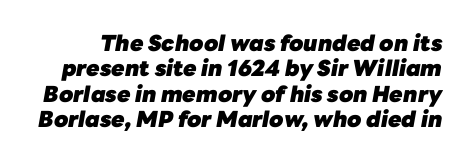
{"italic": "yes", "lean": "right", "slant_degrees": 10, "bold": "yes", "underline": "no", "line_spacing": "tight", "line_spacing_ratio": 1.15, "letter_spacing": "normal", "letter_spacing_em": 0.0, "glyph_px": 22}
